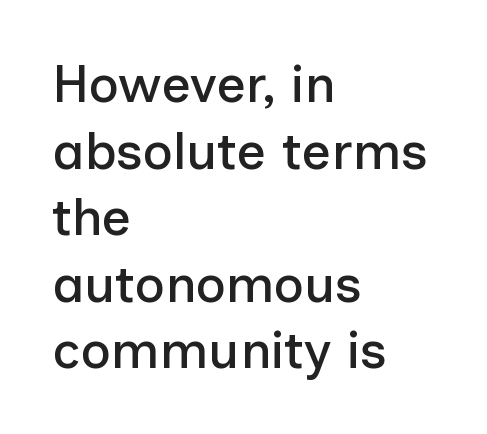
Looks like regular typesetting: each glyph gets only the width it needs. Stroke terminals: plain, sans-serif. The letters stand upright; this is a roman face. Students, observe: this is what conventionally led text looks like. Quick note: underline off. Tracking value appears to be zero — textbook default spacing.
